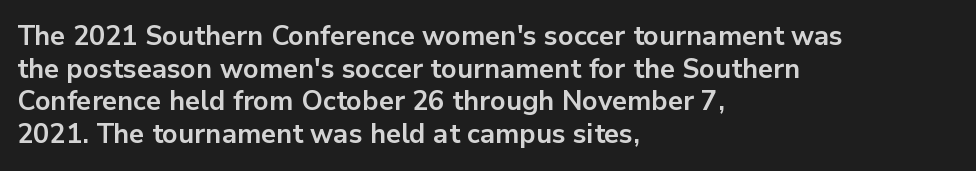
Q: Is the text bold? A: Yes.
Q: Is the text italic (slanted)? A: No, it is upright.
Q: Is the text underlined? A: No.
Q: How is the paragraph aligned? A: Left-aligned.
Q: Is the spacing between letters normal or unusually wide? A: Normal.
